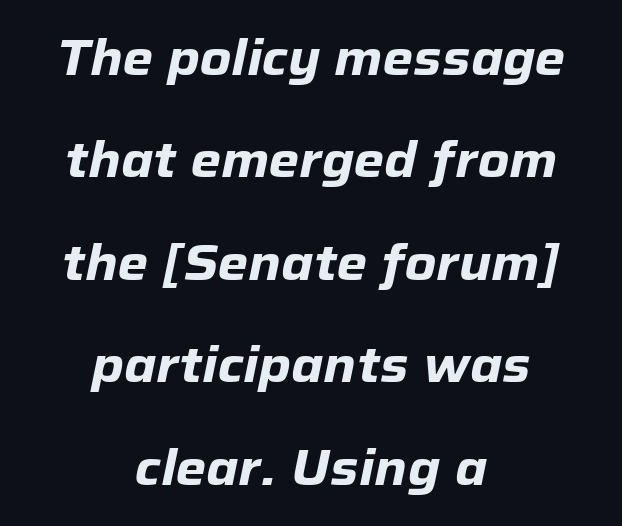
{"italic": "yes", "lean": "right", "slant_degrees": 12, "bold": "yes", "weight": "heavy", "width": "normal", "stroke_contrast": "low", "x_height": "medium", "monospaced": "no", "underline": "no", "align": "center", "line_spacing": "loose", "line_spacing_ratio": 2.09, "letter_spacing": "normal", "letter_spacing_em": 0.0, "glyph_px": 49}
